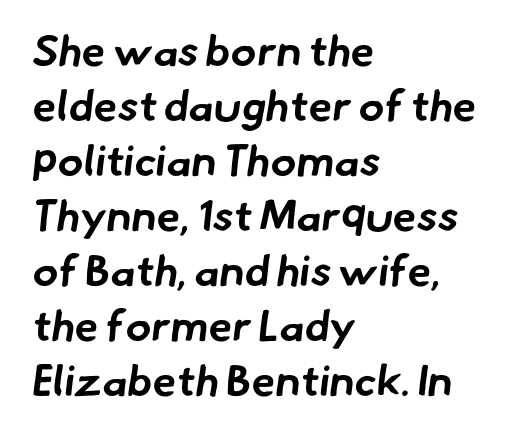
The image shows 43 px bold sans-serif type; set left-aligned, normal line spacing (1.28x), normal letter spacing, not underlined; low stroke contrast and a small x-height.
